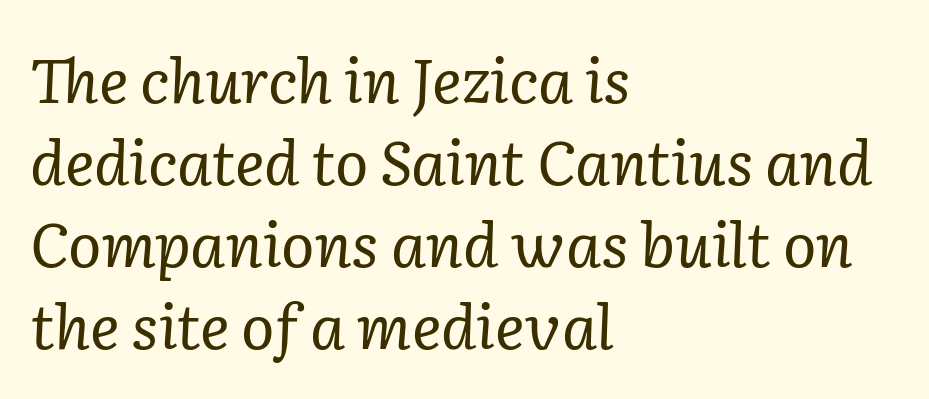
Q: Is the text bold? A: No.
Q: Is the text italic (slanted)? A: Yes, it leans right by about 2 degrees.
Q: Is the typeface a serif or a sans-serif typeface? A: Serif.
Q: Is the text underlined? A: No.
Q: How is the paragraph aligned? A: Left-aligned.
Q: Is the spacing between letters normal or unusually wide? A: Normal.
Q: Is the spacing between lines tight, normal or loose? A: Normal.
Q: Width (condensed, normal, or wide)? A: Normal.
Q: Stroke contrast? A: Low.
Q: x-height? A: Medium.
Q: Monospaced? A: No.
